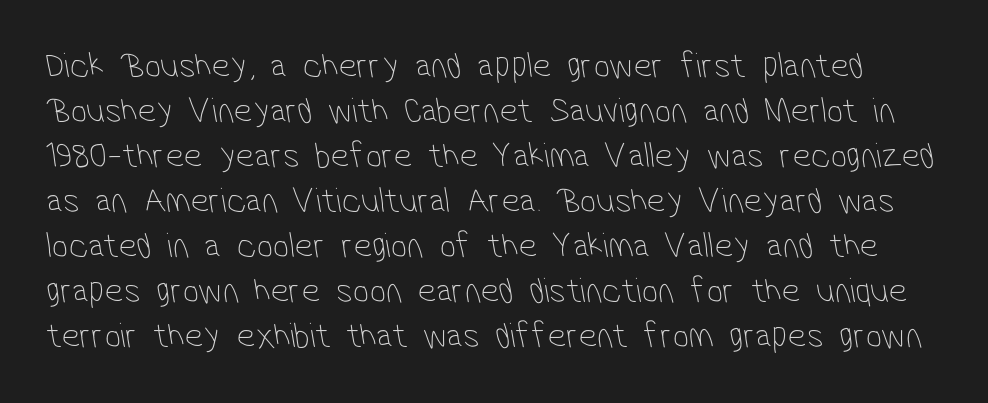
The foot of each line stays bare and open. Each letter keeps its own natural width here, so spacing adapts to shape. The font family rendered here belongs to the sans-serif group. Tracking here is standard; glyphs follow each other at the usual distance. What's the leading like? Ordinary, nothing unusual. Compared with a typical body face, this is equally light or lighter still.
